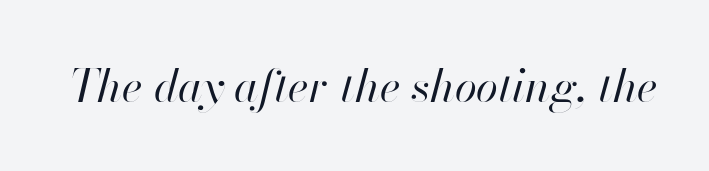
These lines are rendered in a variable-pitch font. Unmarked baselines from the first word to the last. There is no visible air inserted between adjacent glyphs. This is not heavy type; no bold has been used. Tall strokes in this sample are angled rather than plumb.
